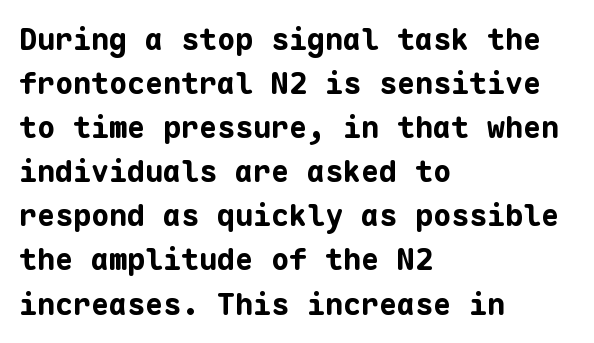
The image shows 30 px bold sans-serif type, upright, monospaced; set left-aligned, normal line spacing (1.47x), normal letter spacing, not underlined; low stroke contrast and a medium x-height.
